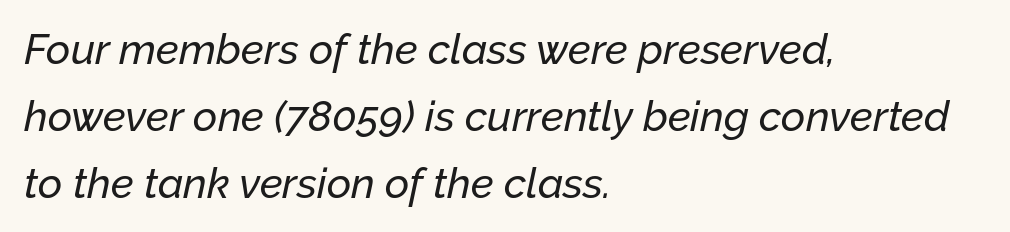
The image shows 42 px text type, italic (leaning right); set left-aligned, normal line spacing (1.59x), normal letter spacing, not underlined; low stroke contrast and a medium x-height.
